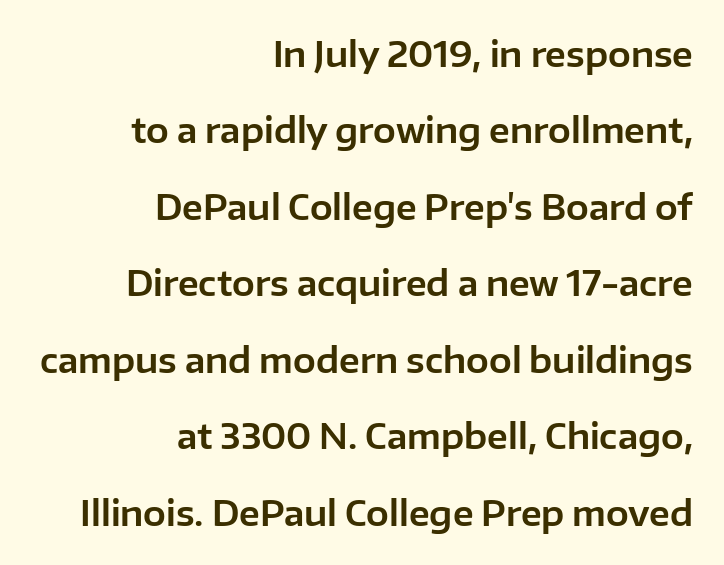
{"serif": "no", "italic": "no", "width": "normal", "stroke_contrast": "low", "x_height": "medium", "monospaced": "no", "underline": "no", "align": "right", "line_spacing": "loose", "line_spacing_ratio": 2.25, "letter_spacing": "normal", "letter_spacing_em": 0.0, "glyph_px": 34}
